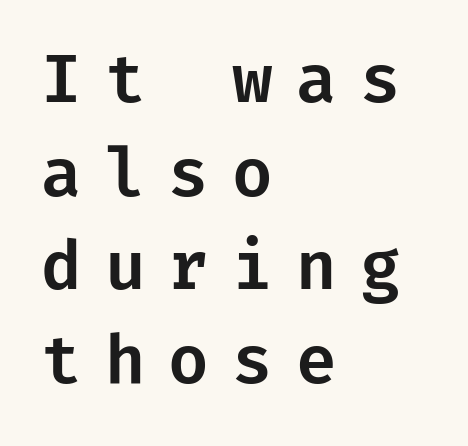
Q: Is the text italic (slanted)? A: No, it is upright.
Q: Is the typeface a serif or a sans-serif typeface? A: Sans-serif.
Q: Is the text underlined? A: No.
Q: How is the paragraph aligned? A: Left-aligned.
Q: Is the spacing between letters normal or unusually wide? A: Unusually wide.
Q: Is the spacing between lines tight, normal or loose? A: Normal.
Q: Width (condensed, normal, or wide)? A: Normal.
Q: Stroke contrast? A: Low.
Q: x-height? A: Medium.
